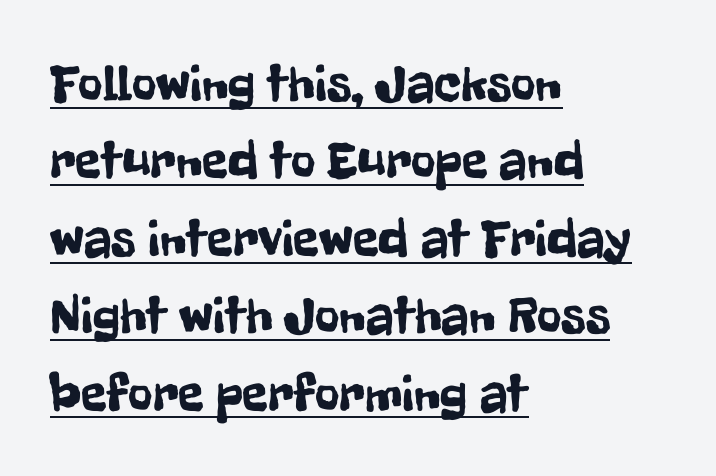
{"serif": "no", "italic": "no", "width": "condensed", "stroke_contrast": "low", "x_height": "medium", "monospaced": "no", "underline": "yes", "align": "left", "line_spacing": "normal", "line_spacing_ratio": 1.46, "letter_spacing": "normal", "letter_spacing_em": 0.0, "glyph_px": 53}
